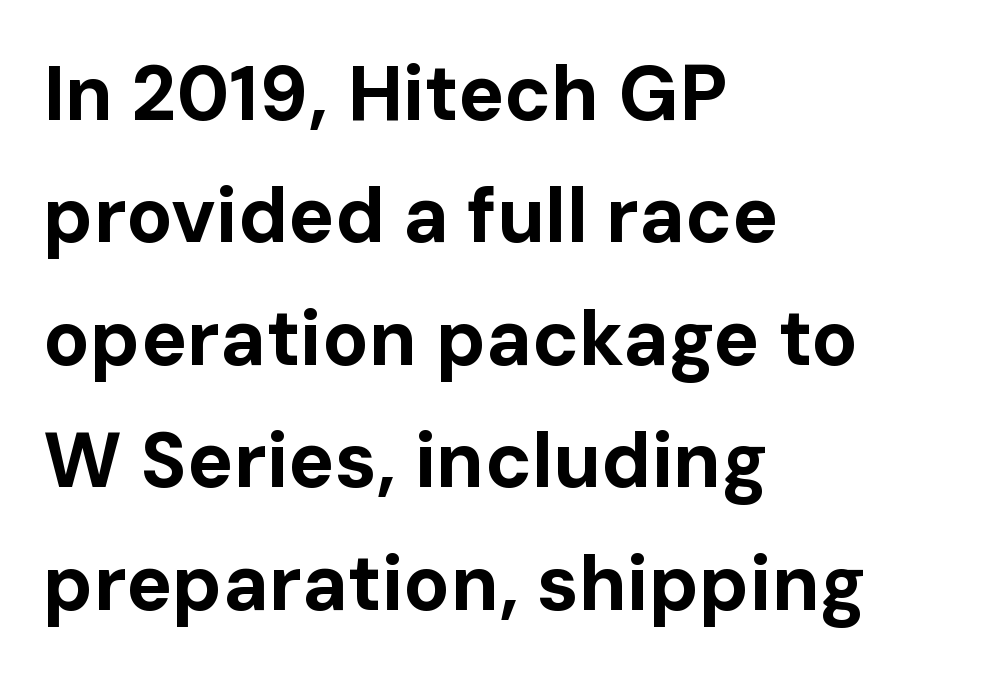
Does the type have serifs? No, each stem ends abruptly. Unmarked baselines from the first word to the last. As a designer I'd log this as weight 700, bold. Here the designer chose a conventional face with non-uniform glyph widths. Summary of vertical rhythm: regular, with standard interline spacing.
